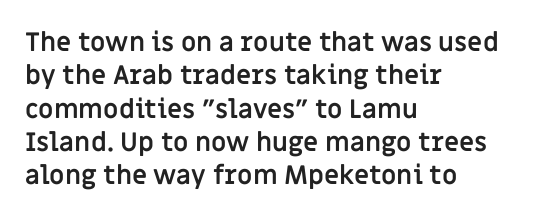
In terms of posture, this sample is upright. Look at the stroke-to-counter ratio: heavy, a bold. Notice how descenders clear the ascenders below comfortably — that's standard leading. The zone under the glyphs is completely vacant. The rendering keeps characters at their native spacing.
